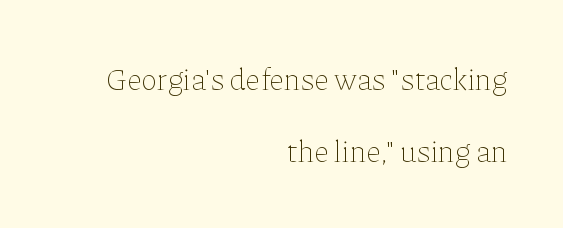
The baseline area is clear. Looks like regular typesetting: each glyph gets only the width it needs. Whoever set this chose breathing room over compactness in the vertical rhythm. Words appear dense and cohesive because spacing is normal. Weight: regular or lighter.
